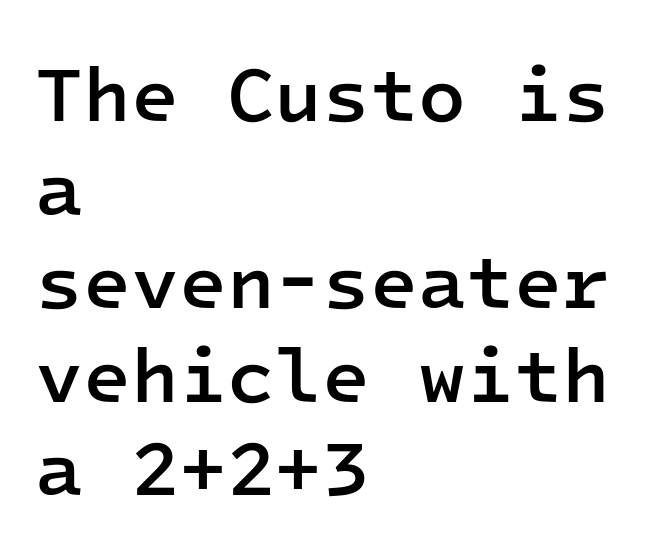
Does extra space separate the letters? No, they use regular spacing. The foot of each line stays bare and open. A typesetter would call this monospace, since all characters share one set width. Slightly chunky letters — semibold, I'd say, not full bold.
